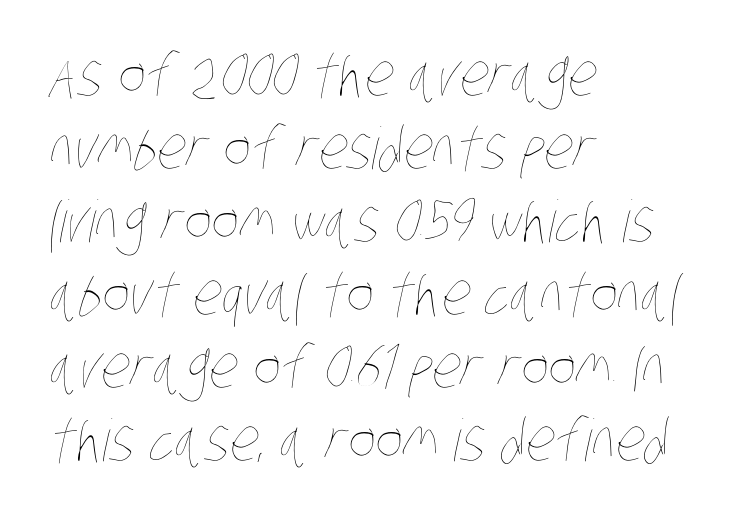
A bare baseline throughout the passage. How would I describe the line gaps? Plain and ordinary. Letters have the restrained weight of plain body copy at most. Reading down the block, your eye returns to a fixed left position each line. Letter spacing: default. Here the designer chose a conventional face with non-uniform glyph widths.
